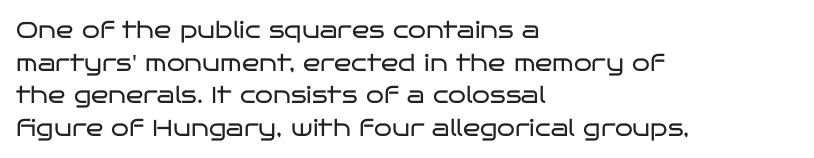
Characters follow at the spacing the type designer built in. The letterforms sit at book weight or below. Rendered with straight, roman letterforms. The rows are spaced the way most documents space them. The strip under each line holds only bare page.
